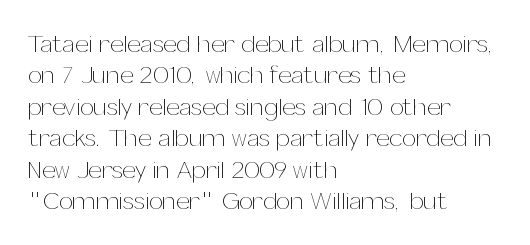
The image shows 25 px text type, upright; set left-aligned, normal line spacing (1.26x), normal letter spacing, not underlined.
